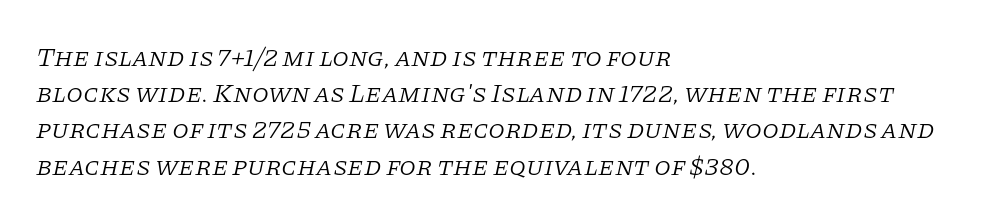
Q: Is the text bold? A: No.
Q: Is the text italic (slanted)? A: Yes, it leans right by about 11 degrees.
Q: Is the text underlined? A: No.
Q: How is the paragraph aligned? A: Left-aligned.
Q: Is the spacing between letters normal or unusually wide? A: Normal.
Q: Is the spacing between lines tight, normal or loose? A: Normal.
